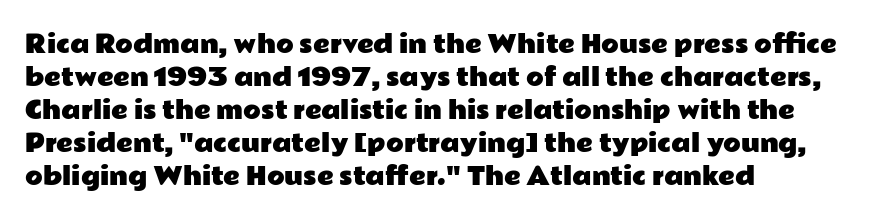
The image shows 23 px text type, upright; set left-aligned, normal line spacing (1.44x), normal letter spacing, not underlined.
